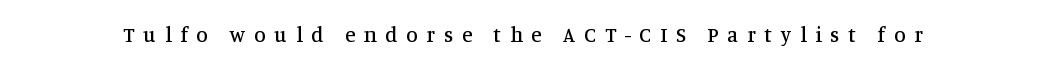
Type without underlining. The letters are spread apart with noticeably loose tracking. The type sits square on the baseline with zero lean.
